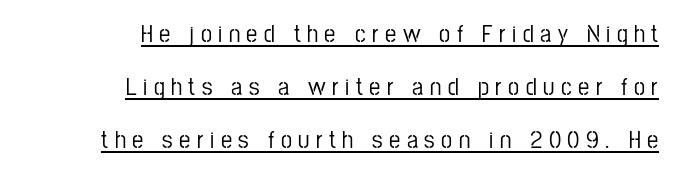
Whoever set this chose breathing room over compactness in the vertical rhythm. A roman cut, with each character standing at attention. Display-style spreading of the glyphs; the letterfit is very open. The lettering is marked with a stroke running underneath it. In CSS terms this would be text-align: right.
